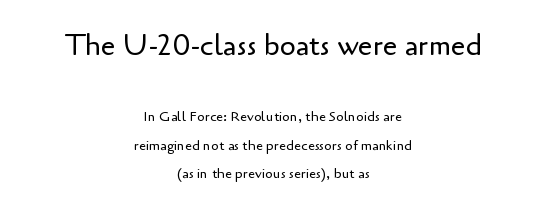
Q: Is the text bold? A: No.
Q: Is the text italic (slanted)? A: No, it is upright.
Q: Is the typeface a serif or a sans-serif typeface? A: Sans-serif.
Q: Is the text underlined? A: No.
Q: How is the paragraph aligned? A: Centered.
Q: Is the spacing between letters normal or unusually wide? A: Normal.
Q: Is the spacing between lines tight, normal or loose? A: Loose.
Q: Which block of text is set in a larger size, the first (top) or the second (bottom)? A: The first (top) one.
Q: Width (condensed, normal, or wide)? A: Normal.
Q: Stroke contrast? A: Low.
Q: x-height? A: Small.
Q: Monospaced? A: No.
